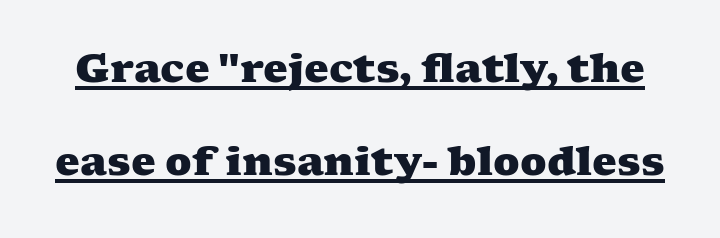
{"serif": "yes", "bold": "yes", "weight": "heavy", "width": "wide", "stroke_contrast": "medium", "x_height": "medium", "monospaced": "no", "underline": "yes", "line_spacing": "loose", "line_spacing_ratio": 2.39, "letter_spacing": "normal", "letter_spacing_em": 0.0, "glyph_px": 39}
